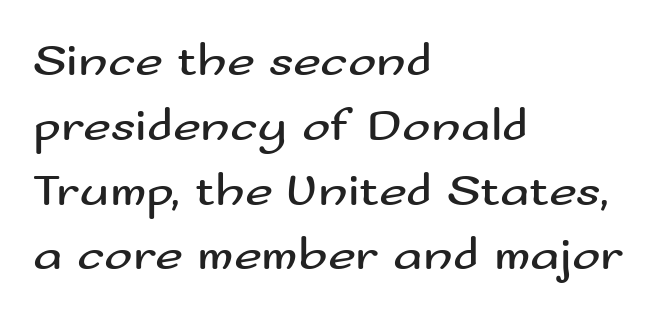
Every character sits straight up, as roman type does. Underline: absent. The lines sit at an ordinary, default distance from one another. Think of a printed novel: that variable character pitch is what you see here.
